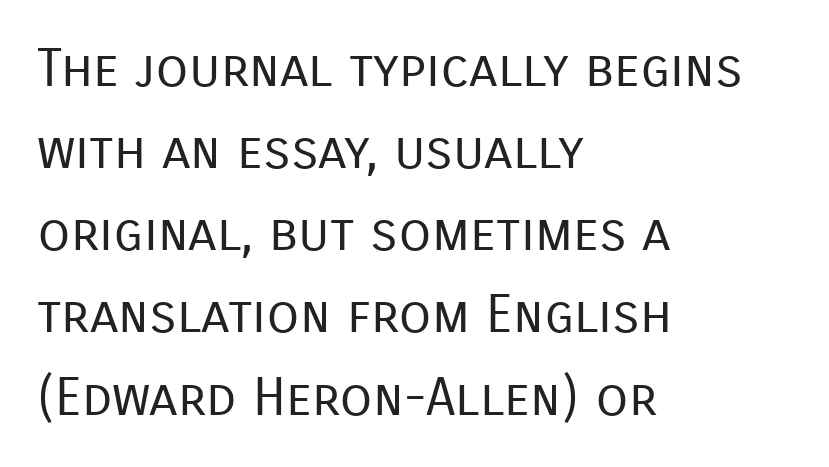
{"serif": "no", "italic": "no", "bold": "no", "weight": "regular", "width": "normal", "stroke_contrast": "low", "x_height": "medium", "monospaced": "no", "underline": "no", "align": "left", "line_spacing": "normal", "line_spacing_ratio": 1.55, "letter_spacing": "normal", "letter_spacing_em": 0.0, "glyph_px": 53}
